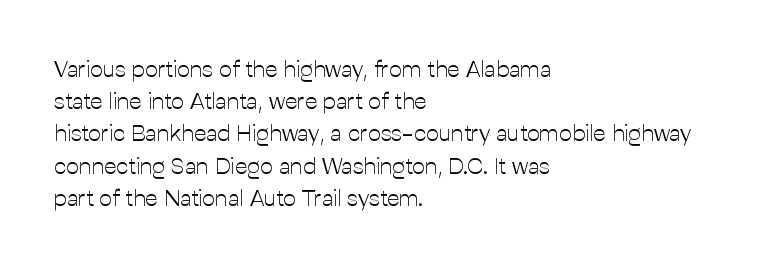
The image shows 23 px text type, upright; set left-aligned, normal line spacing (1.4x), normal letter spacing, not underlined.
